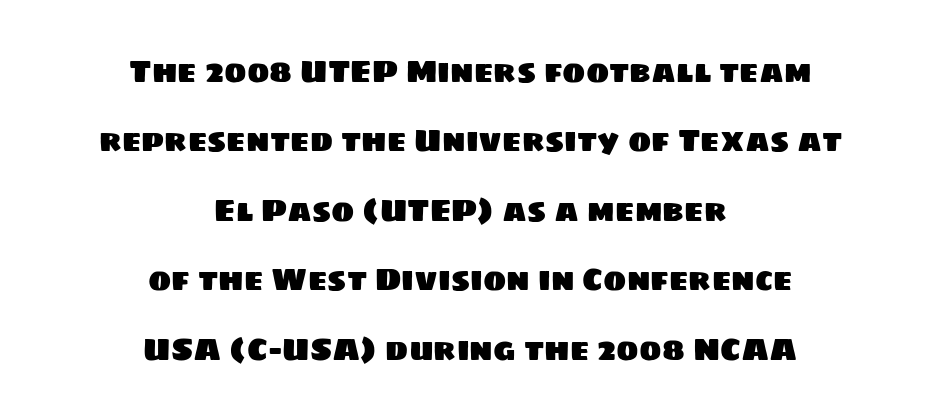
{"serif": "no", "width": "normal", "stroke_contrast": "low", "x_height": "large", "monospaced": "no", "underline": "no", "align": "center", "line_spacing": "loose", "line_spacing_ratio": 2.24, "letter_spacing": "normal", "letter_spacing_em": 0.0, "glyph_px": 31}
